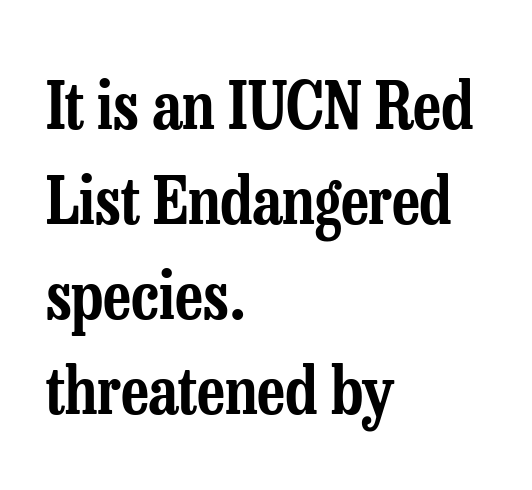
{"serif": "yes", "italic": "no", "width": "condensed", "stroke_contrast": "low", "x_height": "medium", "monospaced": "no", "underline": "no", "align": "left", "line_spacing": "normal", "line_spacing_ratio": 1.44, "letter_spacing": "normal", "letter_spacing_em": 0.0, "glyph_px": 66}
